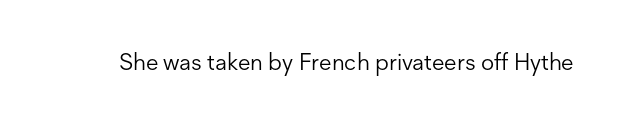
The image shows 23 px text type, upright; set normal letter spacing, not underlined.
